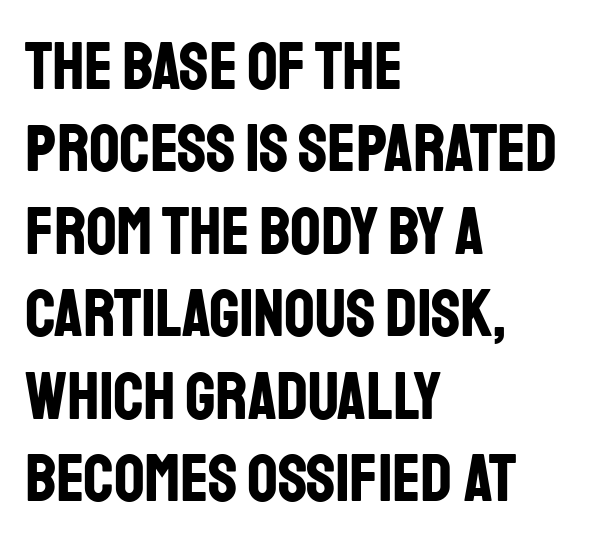
Notice how the passage keeps a crisp vertical edge on the left only. The lettering holds an erect, upright posture throughout. No word sits above an underline. Letterform terminals end flat and unadorned throughout the passage.
